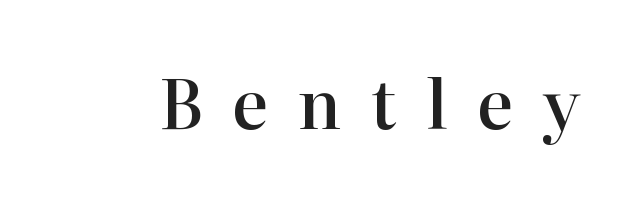
The image shows 68 px semibold serif type, upright; set unusually wide letter spacing (+0.43 em), not underlined; high stroke contrast and a medium x-height.
